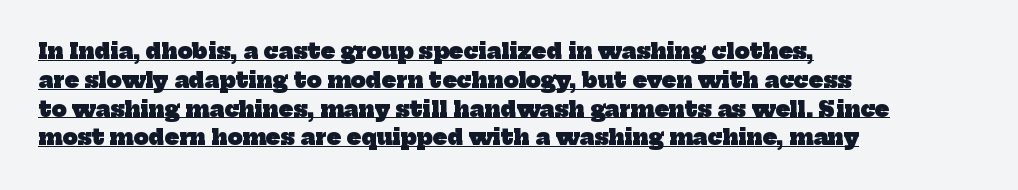
The image shows 21 px bold type; set left-aligned, normal line spacing (1.37x), normal letter spacing, underlined.
